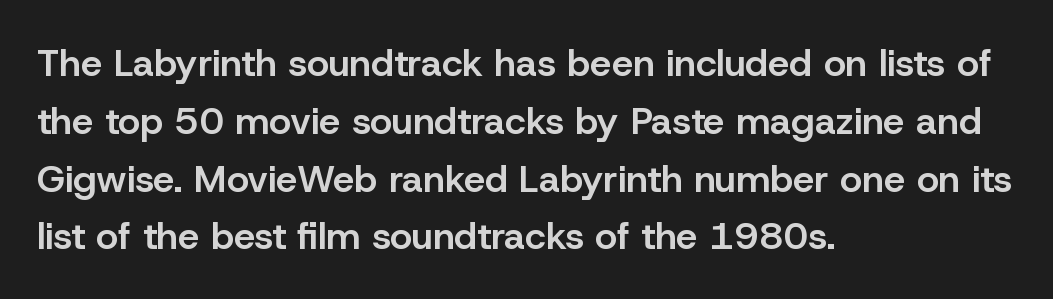
{"serif": "no", "italic": "no", "bold": "semi", "weight": "semibold", "width": "normal", "stroke_contrast": "low", "x_height": "medium", "monospaced": "no", "underline": "no", "align": "left", "line_spacing": "normal", "line_spacing_ratio": 1.52, "letter_spacing": "normal", "letter_spacing_em": 0.0, "glyph_px": 38}
